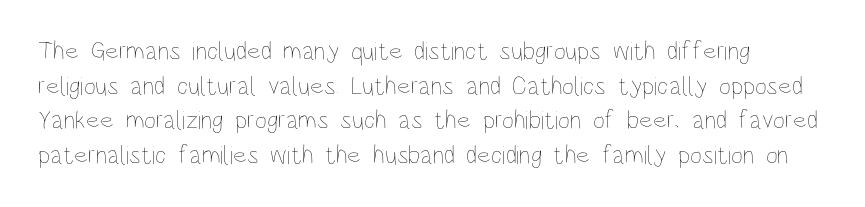
{"italic": "no", "bold": "no", "underline": "no", "line_spacing": "normal", "line_spacing_ratio": 1.33, "letter_spacing": "normal", "letter_spacing_em": 0.0, "glyph_px": 26}
